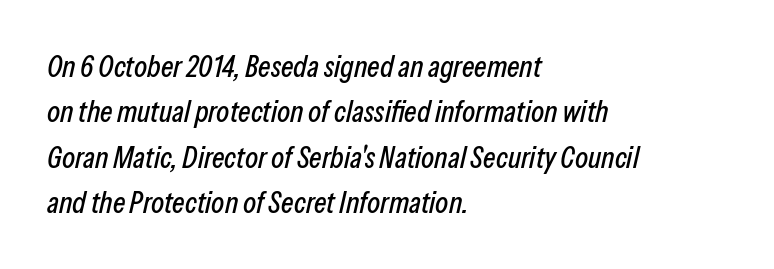
The image shows 30 px condensed type, italic (leaning right); set left-aligned, normal line spacing (1.51x), normal letter spacing, not underlined; low stroke contrast and a medium x-height.
